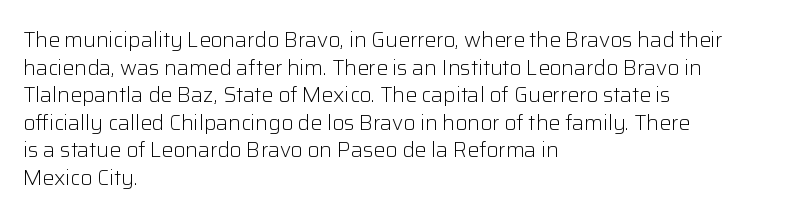
{"italic": "no", "bold": "no", "underline": "no", "align": "left", "line_spacing": "normal", "line_spacing_ratio": 1.31, "letter_spacing": "normal", "letter_spacing_em": 0.0, "glyph_px": 21}
